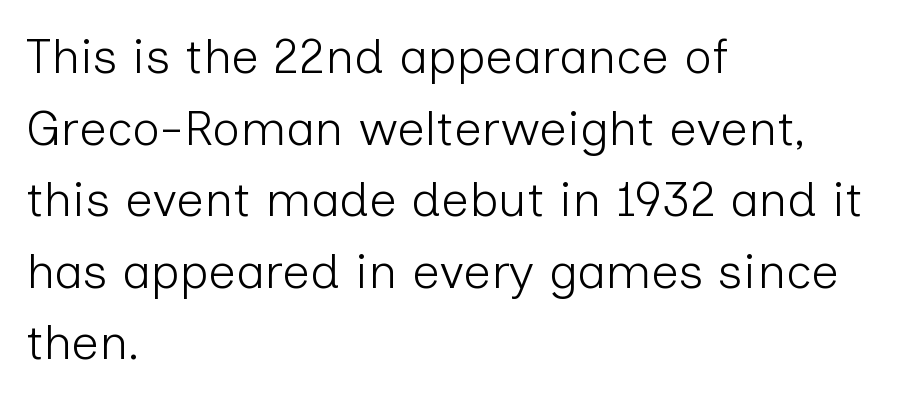
Q: Is the text bold? A: No.
Q: Is the text italic (slanted)? A: No, it is upright.
Q: Is the typeface a serif or a sans-serif typeface? A: Sans-serif.
Q: Is the text underlined? A: No.
Q: How is the paragraph aligned? A: Left-aligned.
Q: Is the spacing between letters normal or unusually wide? A: Normal.
Q: Is the spacing between lines tight, normal or loose? A: Normal.
Q: Width (condensed, normal, or wide)? A: Normal.
Q: Stroke contrast? A: Low.
Q: x-height? A: Medium.
Q: Monospaced? A: No.
